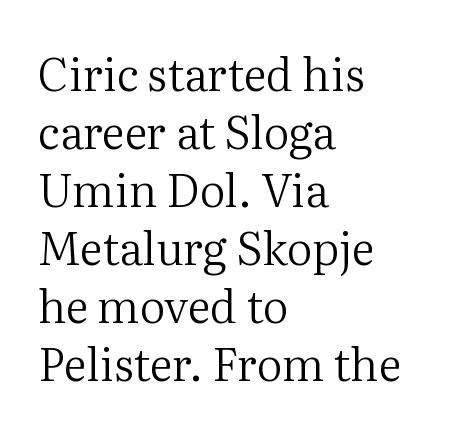
Q: Is the text bold? A: No.
Q: Is the text italic (slanted)? A: No, it is upright.
Q: Is the typeface a serif or a sans-serif typeface? A: Serif.
Q: Is the text underlined? A: No.
Q: How is the paragraph aligned? A: Left-aligned.
Q: Is the spacing between letters normal or unusually wide? A: Normal.
Q: Is the spacing between lines tight, normal or loose? A: Normal.
Q: Width (condensed, normal, or wide)? A: Normal.
Q: Stroke contrast? A: Medium.
Q: x-height? A: Medium.
Q: Monospaced? A: No.
